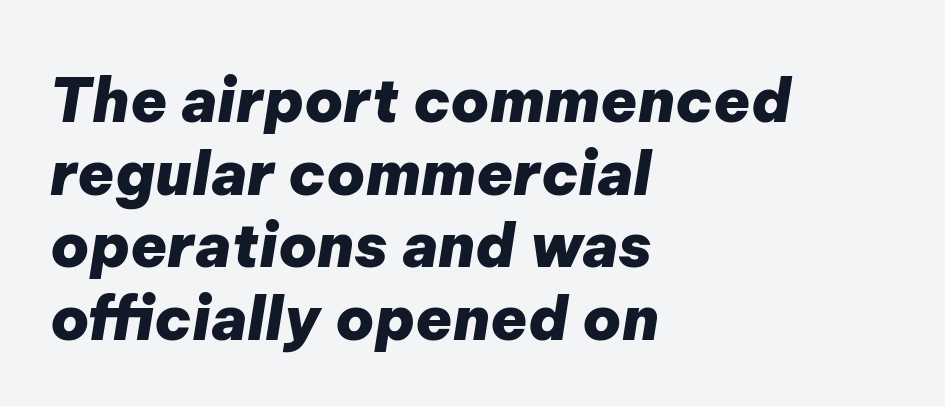
Q: Is the text bold? A: Yes.
Q: Is the text italic (slanted)? A: Yes, it leans right by about 9 degrees.
Q: Is the text underlined? A: No.
Q: How is the paragraph aligned? A: Left-aligned.
Q: Is the spacing between letters normal or unusually wide? A: Normal.
Q: Width (condensed, normal, or wide)? A: Normal.
Q: Stroke contrast? A: Low.
Q: x-height? A: Medium.
Q: Monospaced? A: No.
